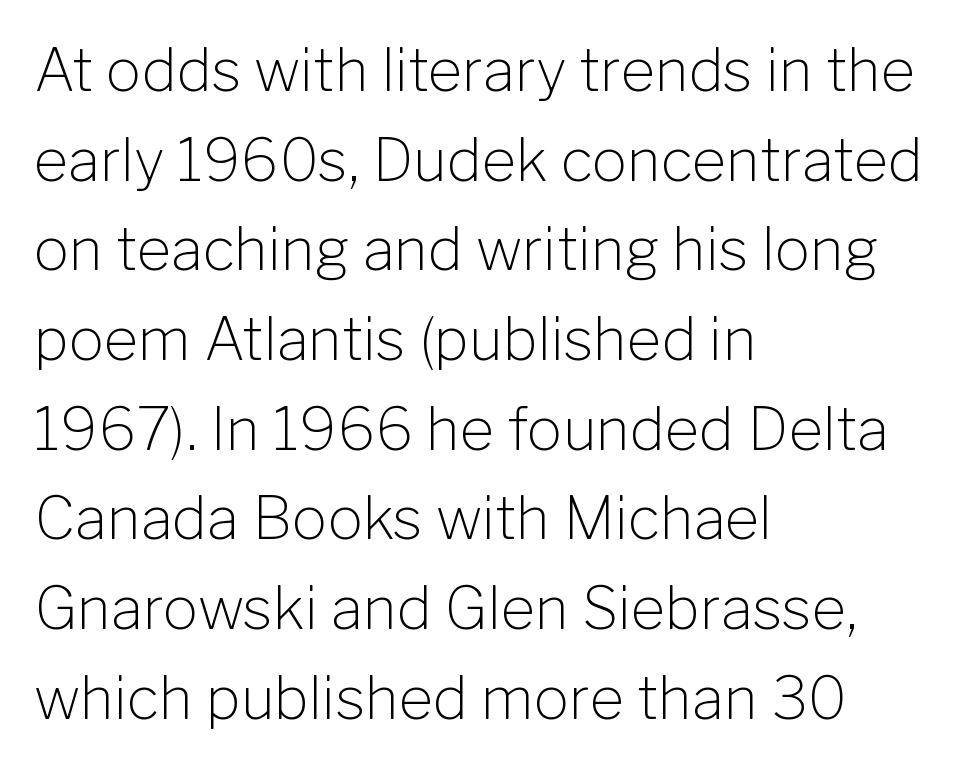
Spacing verdict: proportional, widths tailored to each character. The baseline area is clear. The setting favours the left margin, as ordinary paragraphs usually do. Serif or sans? Sans — the stroke terminals are bare.
